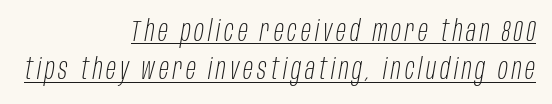
Q: Is the text bold? A: No.
Q: Is the text italic (slanted)? A: Yes, it leans right by about 10 degrees.
Q: Is the text underlined? A: Yes.
Q: How is the paragraph aligned? A: Right-aligned.
Q: Is the spacing between lines tight, normal or loose? A: Normal.
Q: Width (condensed, normal, or wide)? A: Condensed.
Q: Stroke contrast? A: Low.
Q: x-height? A: Large.
Q: Monospaced? A: No.
